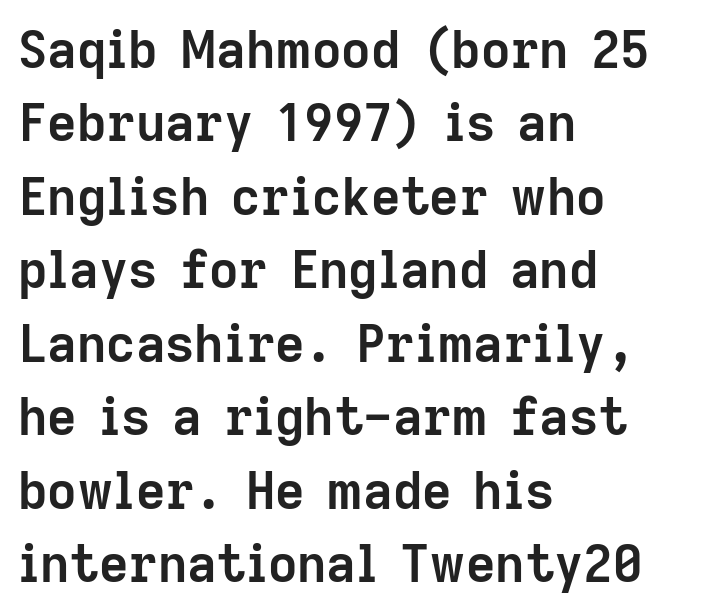
{"serif": "no", "italic": "no", "bold": "yes", "weight": "semibold", "width": "normal", "stroke_contrast": "low", "x_height": "medium", "monospaced": "no", "underline": "no", "align": "left", "line_spacing": "normal", "line_spacing_ratio": 1.44, "letter_spacing": "normal", "letter_spacing_em": 0.0, "glyph_px": 51}
